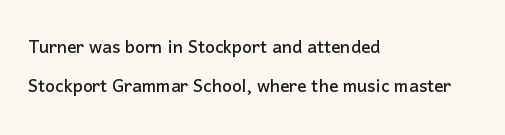
Q: Is the text italic (slanted)? A: No, it is upright.
Q: Is the text underlined? A: No.
Q: How is the paragraph aligned? A: Left-aligned.
Q: Is the spacing between letters normal or unusually wide? A: Normal.
Q: Is the spacing between lines tight, normal or loose? A: Normal.
